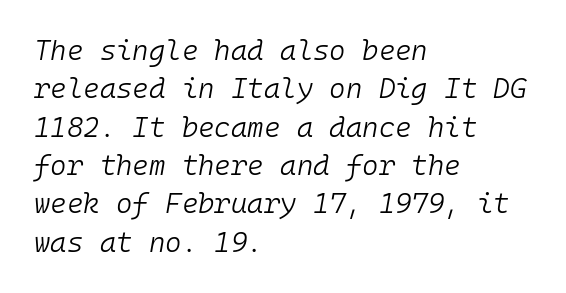
{"italic": "yes", "lean": "right", "slant_degrees": 10, "bold": "no", "weight": "light", "width": "normal", "stroke_contrast": "low", "x_height": "medium", "monospaced": "yes", "underline": "no", "align": "left", "line_spacing": "normal", "line_spacing_ratio": 1.37, "letter_spacing": "normal", "letter_spacing_em": 0.0, "glyph_px": 28}
